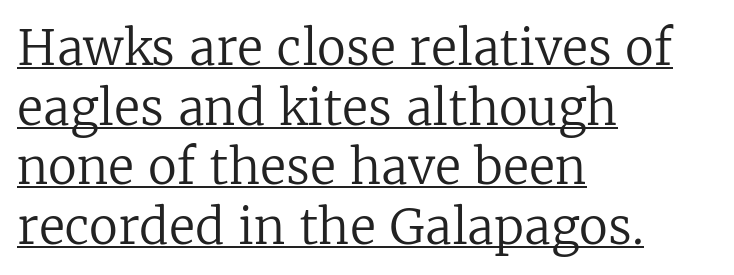
Q: Is the text bold? A: No.
Q: Is the text italic (slanted)? A: No, it is upright.
Q: Is the typeface a serif or a sans-serif typeface? A: Serif.
Q: Is the text underlined? A: Yes.
Q: How is the paragraph aligned? A: Left-aligned.
Q: Is the spacing between letters normal or unusually wide? A: Normal.
Q: Width (condensed, normal, or wide)? A: Normal.
Q: Stroke contrast? A: Low.
Q: x-height? A: Medium.
Q: Monospaced? A: No.
